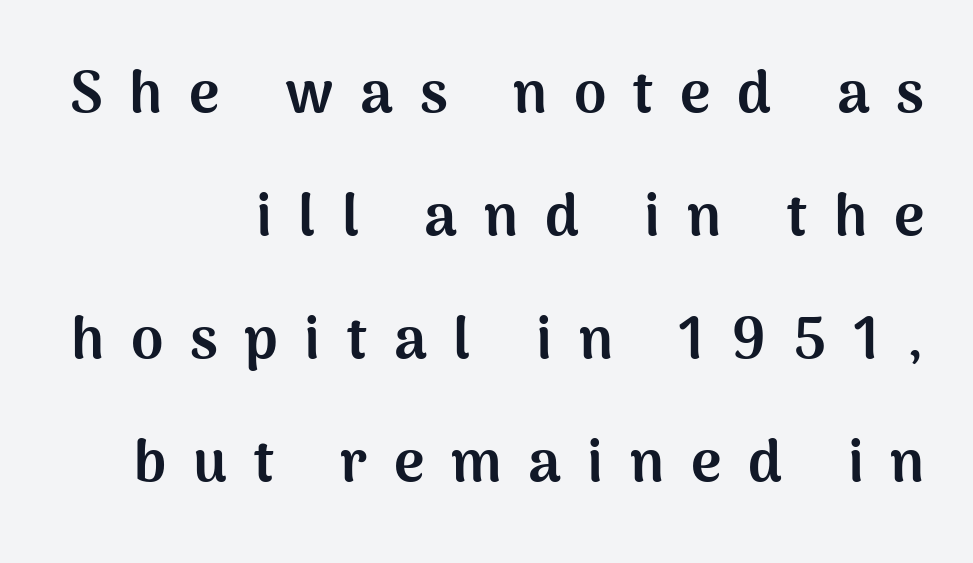
Think of a printed novel: that variable character pitch is what you see here. The gaps between neighbouring characters are conspicuously large. Are there feet on the stems? There aren't — it's a sans. A clean baseline with only descenders dipping below it. Posture: upright roman.
